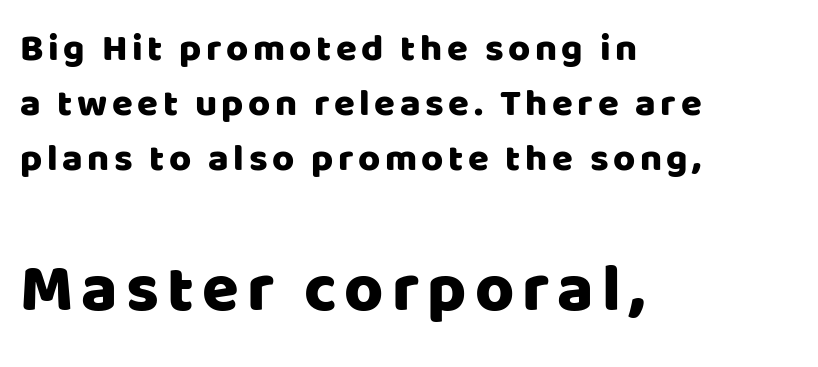
The image shows 67 px sans-serif type, upright; set left-aligned, normal line spacing (1.45x), not underlined; the second (bottom) block is 1.76x larger; low stroke contrast and a large x-height.
